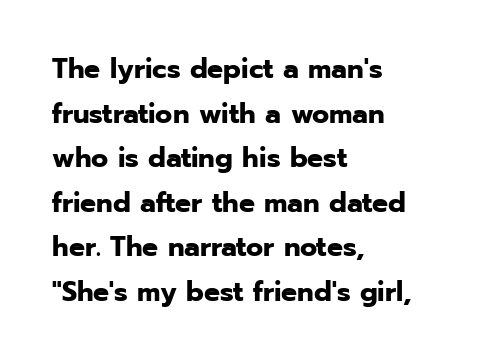
The image shows 28 px bold sans-serif type, upright; set left-aligned, normal line spacing (1.59x), normal letter spacing, not underlined; low stroke contrast and a medium x-height.
